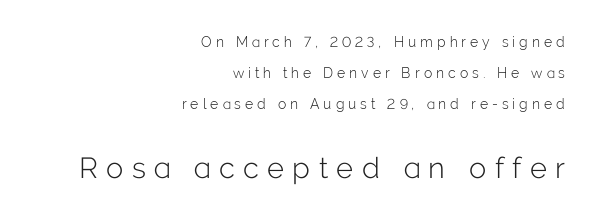
You can tell it's not italic because the verticals are truly vertical. Words float on clear page, feet unadorned. Caption: upper text group reduced, lower text group enlarged. The passage shown is typeset with a sans-serif family.
